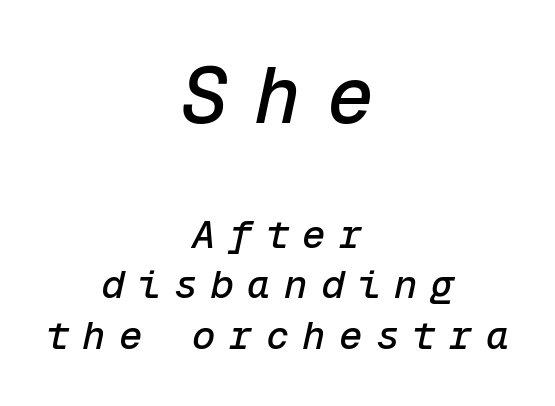
The image shows 78 px text type, italic (leaning right), monospaced; set centered, normal line spacing (1.3x), unusually wide letter spacing (+0.34 em), not underlined; the first (top) block is 2.0x larger; low stroke contrast and a medium x-height.
